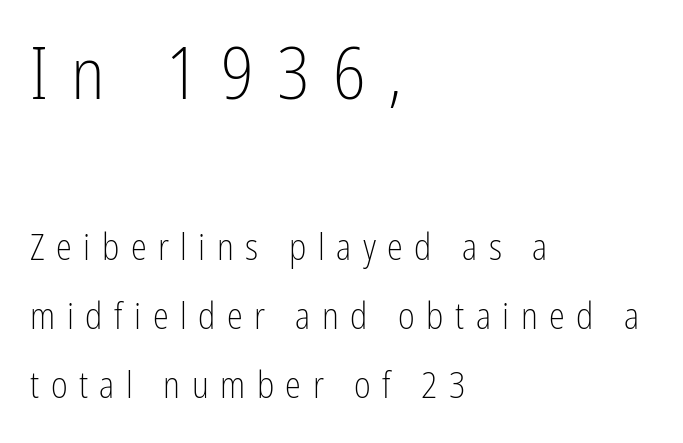
Q: Is the text bold? A: No.
Q: Is the text italic (slanted)? A: No, it is upright.
Q: Is the typeface a serif or a sans-serif typeface? A: Sans-serif.
Q: Is the text underlined? A: No.
Q: How is the paragraph aligned? A: Left-aligned.
Q: Is the spacing between letters normal or unusually wide? A: Unusually wide.
Q: Is the spacing between lines tight, normal or loose? A: Loose.
Q: Which block of text is set in a larger size, the first (top) or the second (bottom)? A: The first (top) one.
Q: Width (condensed, normal, or wide)? A: Condensed.
Q: Stroke contrast? A: Low.
Q: x-height? A: Medium.
Q: Monospaced? A: No.
